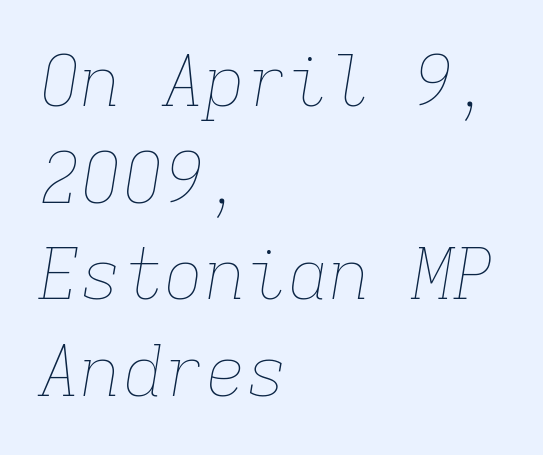
You could count columns in this text — the font is strictly monospaced. Spacing between characters is what you'd get straight out of the box. The glyphs are unaccompanied by any horizontal stroke below them. Reading down the column, the eye jumps a familiar distance to each next line. The text carries the slant typical of an italic or oblique font.
